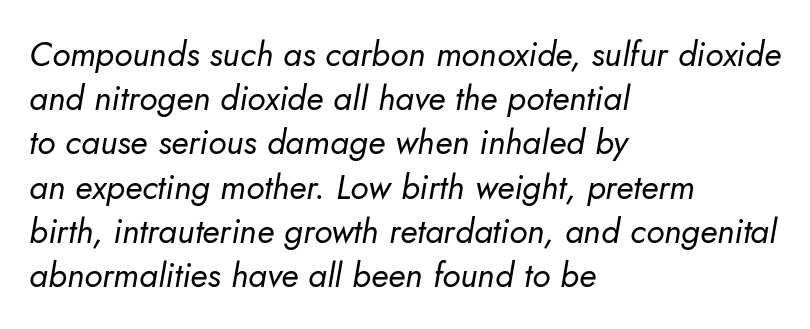
The image shows 34 px regular-weight type, italic (leaning right); set left-aligned, normal line spacing (1.3x), normal letter spacing, not underlined; low stroke contrast and a small x-height.
